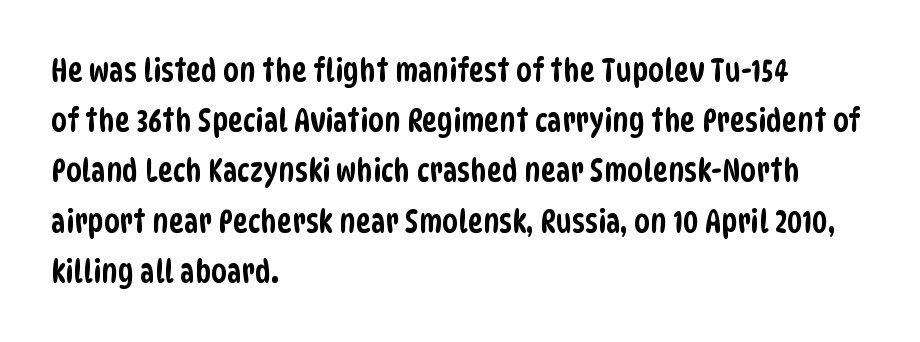
The image shows 32 px condensed sans-serif type; set left-aligned, normal line spacing (1.57x), normal letter spacing, not underlined; low stroke contrast and a large x-height.
